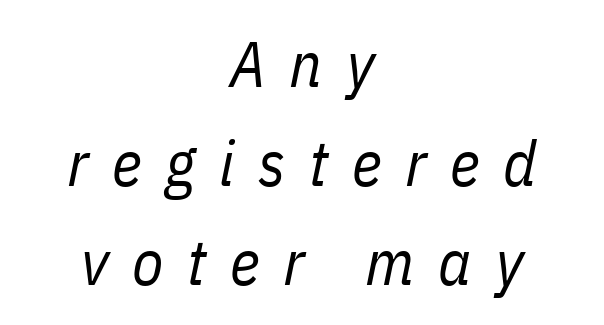
Q: Is the text bold? A: No.
Q: Is the text italic (slanted)? A: Yes, it leans right by about 11 degrees.
Q: Is the text underlined? A: No.
Q: How is the paragraph aligned? A: Centered.
Q: Is the spacing between letters normal or unusually wide? A: Unusually wide.
Q: Is the spacing between lines tight, normal or loose? A: Normal.
Q: Width (condensed, normal, or wide)? A: Condensed.
Q: Stroke contrast? A: Low.
Q: x-height? A: Medium.
Q: Monospaced? A: No.
